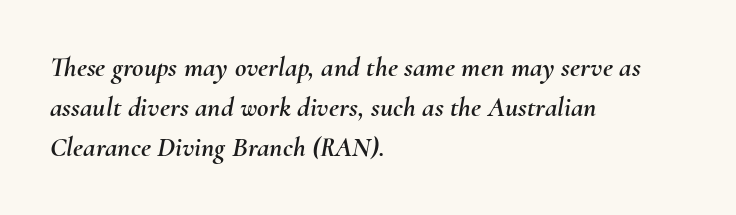
{"italic": "yes", "lean": "right", "slant_degrees": 10, "width": "normal", "stroke_contrast": "medium", "x_height": "small", "monospaced": "no", "underline": "no", "align": "left", "line_spacing": "normal", "line_spacing_ratio": 1.42, "letter_spacing": "normal", "letter_spacing_em": 0.0, "glyph_px": 28}
